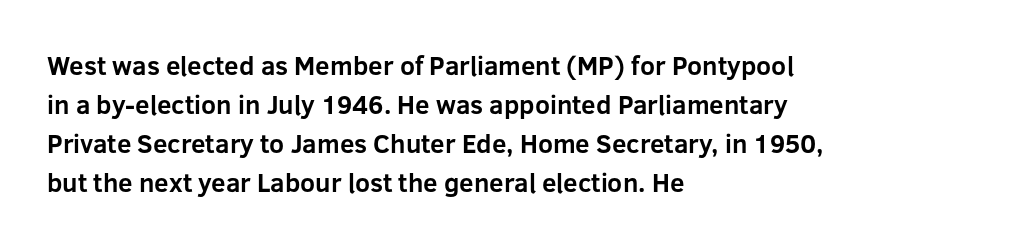
Successive baselines arrive at the customary interval. Nope, not italic — everything's standing straight. Stroke thickness is high; the sample reads as a true bold. Line starts are locked; line ends wander. Clear beneath every line of the passage. The line texture is even and compact thanks to regular tracking.
